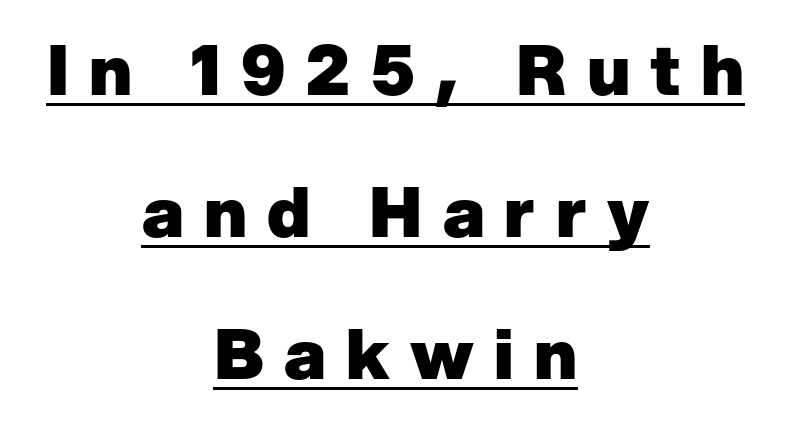
If you measured baseline to baseline, you'd find a long distance. Each glyph is drawn with heavy, bold strokes. Font category for this specimen: sans-serif. Compared with undecorated copy, this sample adds a rule below the words. The passage shown is typed in a proportional face where columns would drift.
